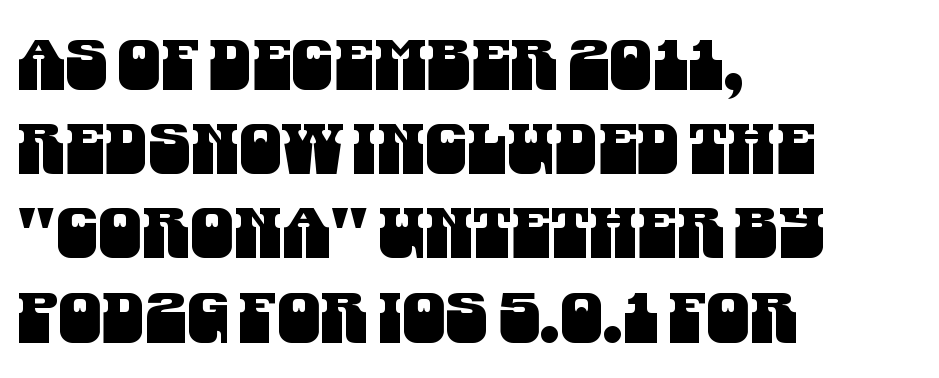
The image shows 69 px condensed sans-serif type; set left-aligned, line spacing 1.22x, normal letter spacing, not underlined; medium stroke contrast and a large x-height.
